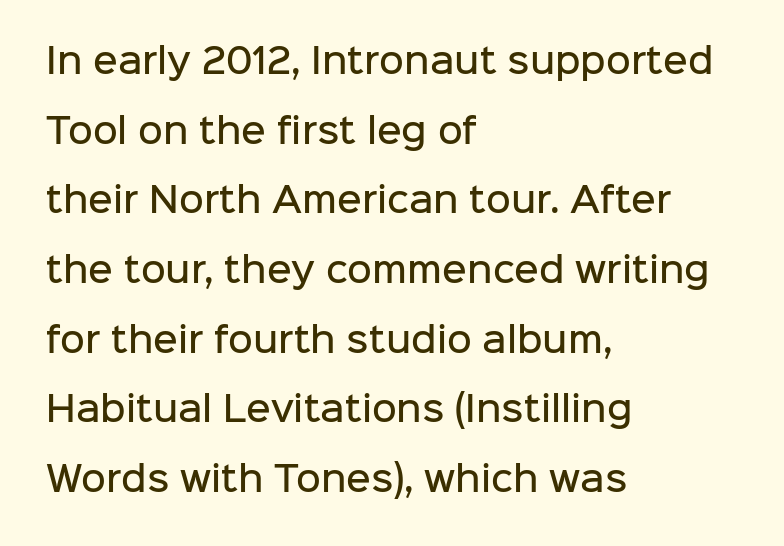
Q: Is the text bold? A: Semi-bold.
Q: Is the text italic (slanted)? A: No, it is upright.
Q: Is the typeface a serif or a sans-serif typeface? A: Sans-serif.
Q: Is the text underlined? A: No.
Q: How is the paragraph aligned? A: Left-aligned.
Q: Is the spacing between letters normal or unusually wide? A: Normal.
Q: Is the spacing between lines tight, normal or loose? A: Loose.
Q: Width (condensed, normal, or wide)? A: Normal.
Q: Stroke contrast? A: Low.
Q: x-height? A: Medium.
Q: Monospaced? A: No.
